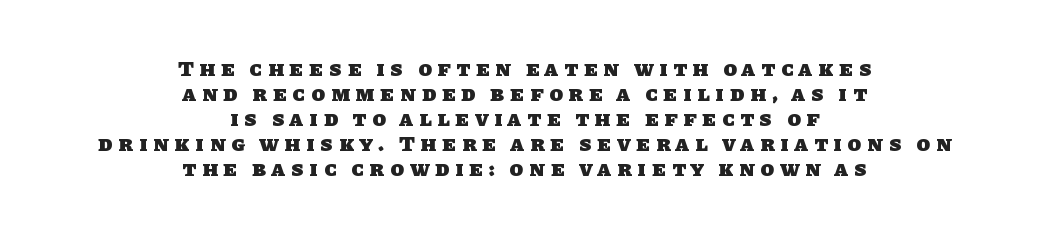
The image shows 22 px bold type; set centered, tight line spacing (1.14x), unusually wide letter spacing (+0.28 em), not underlined.
